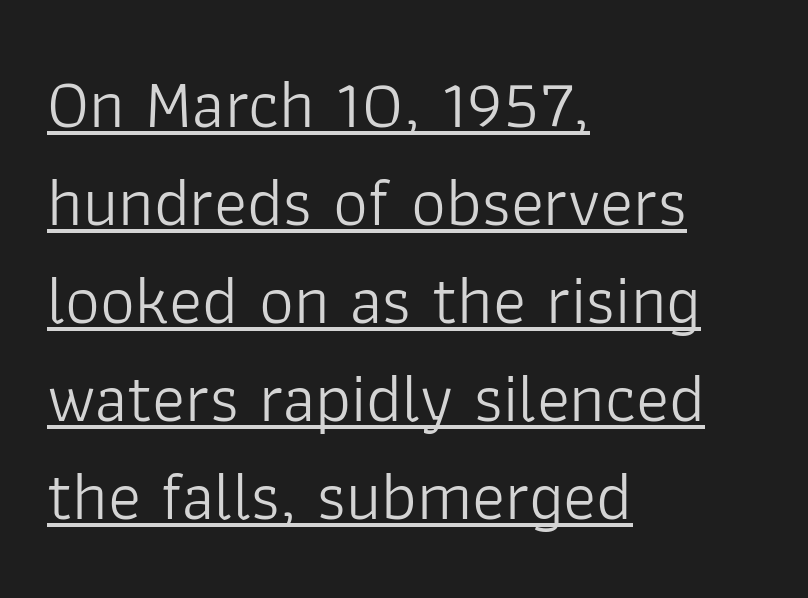
The image shows 69 px light sans-serif type, upright; set left-aligned, normal line spacing (1.42x), normal letter spacing, underlined; low stroke contrast and a medium x-height.
